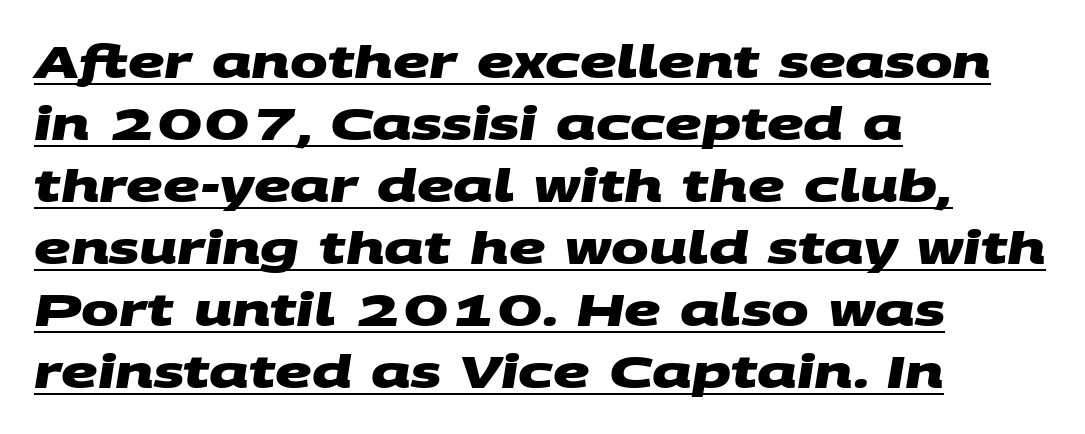
{"serif": "no", "bold": "yes", "weight": "heavy", "width": "wide", "stroke_contrast": "medium", "x_height": "large", "monospaced": "no", "underline": "yes", "align": "left", "line_spacing": "normal", "line_spacing_ratio": 1.38, "letter_spacing": "normal", "letter_spacing_em": 0.0, "glyph_px": 45}
